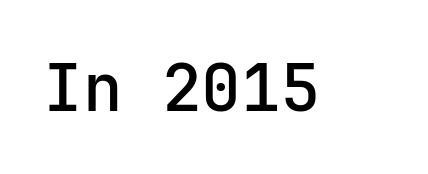
The image shows 66 px semibold sans-serif type, upright; set normal letter spacing, not underlined; low stroke contrast and a medium x-height.
